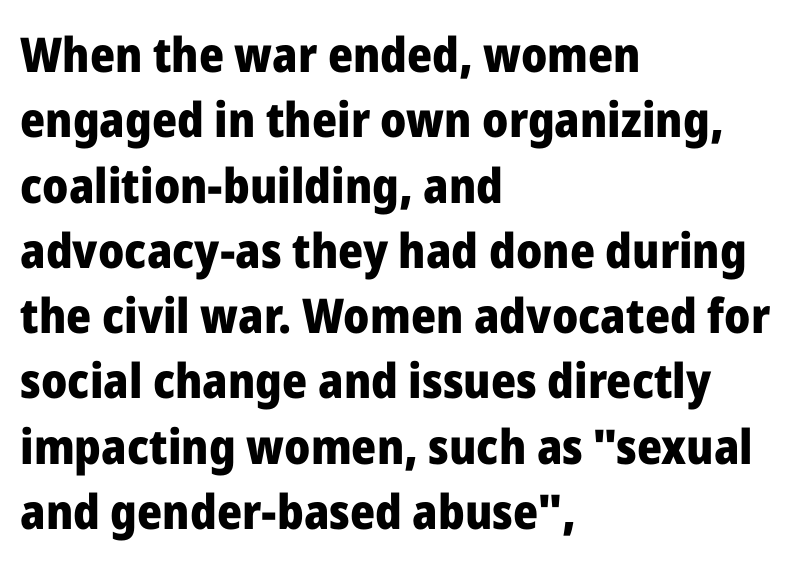
Q: Is the text bold? A: Yes.
Q: Is the text italic (slanted)? A: No, it is upright.
Q: Is the typeface a serif or a sans-serif typeface? A: Sans-serif.
Q: Is the text underlined? A: No.
Q: How is the paragraph aligned? A: Left-aligned.
Q: Is the spacing between letters normal or unusually wide? A: Normal.
Q: Is the spacing between lines tight, normal or loose? A: Normal.
Q: Width (condensed, normal, or wide)? A: Normal.
Q: Stroke contrast? A: Low.
Q: x-height? A: Medium.
Q: Monospaced? A: No.
